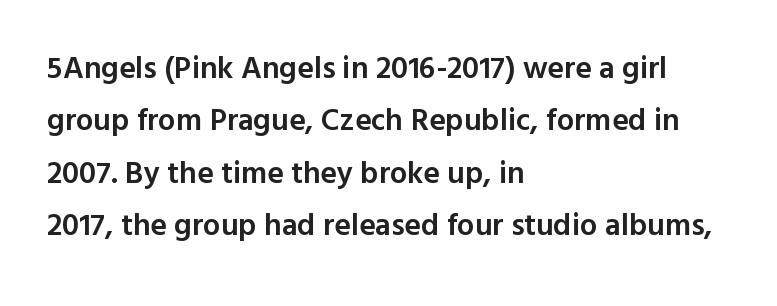
The image shows 31 px semibold sans-serif type, upright; set left-aligned, normal line spacing (1.69x), normal letter spacing, not underlined; a medium x-height.
